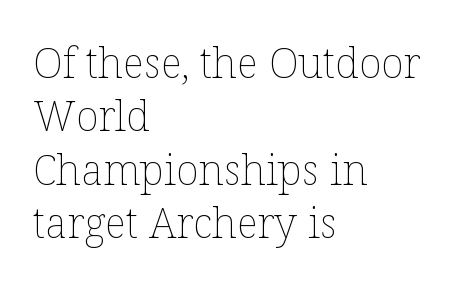
The image shows 42 px thin type, upright; set left-aligned, normal line spacing (1.27x), normal letter spacing, not underlined; low stroke contrast and a medium x-height.
